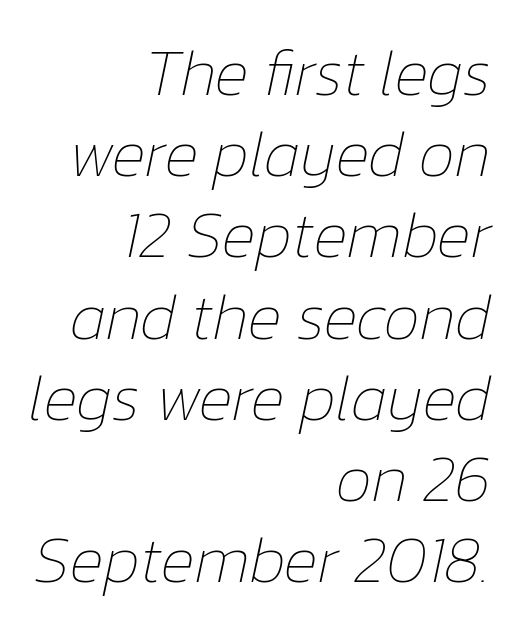
{"italic": "yes", "lean": "right", "slant_degrees": 12, "bold": "no", "weight": "thin", "width": "normal", "stroke_contrast": "low", "x_height": "medium", "monospaced": "no", "underline": "no", "align": "right", "line_spacing": "normal", "line_spacing_ratio": 1.25, "letter_spacing": "normal", "letter_spacing_em": 0.0, "glyph_px": 65}
